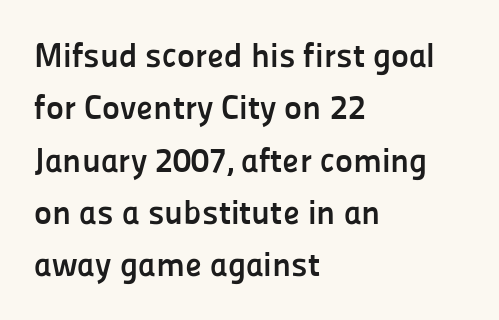
The image shows 34 px semibold sans-serif type, upright; set left-aligned, normal line spacing (1.54x), normal letter spacing, not underlined; low stroke contrast and a medium x-height.
